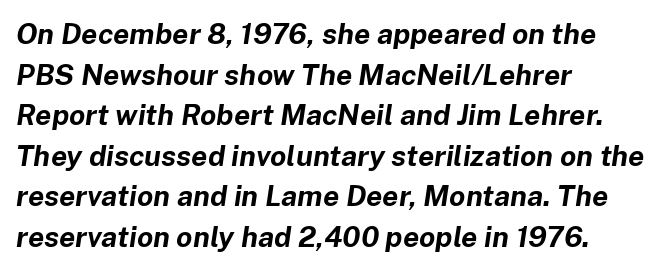
Is this a fixed-width face? No — the glyphs have proportional, varying widths. Visually the block forms a straight wall on the left and a jagged coastline on the right. The face used here has the dense, thick strokes of a bold. Every character sits at an angle, as italics do. This sample keeps an unexceptional amount of space between lines. Students, note that the glyphs here touch the page at normal intervals.
